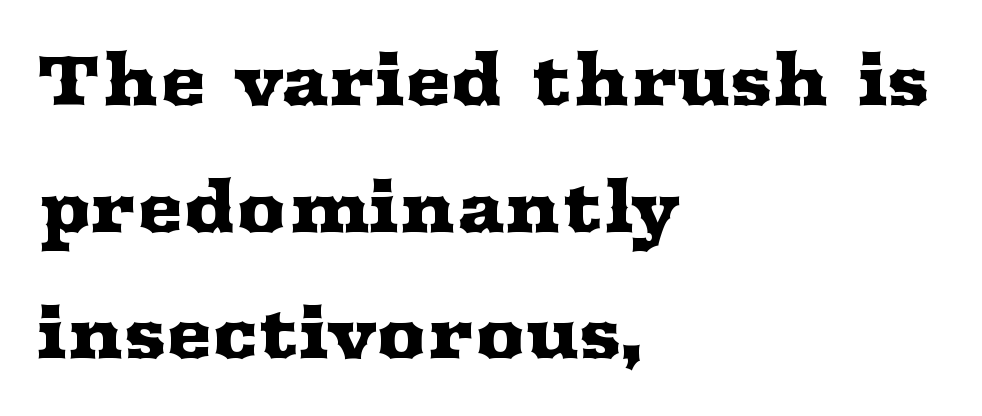
Each letter keeps its own natural width here, so spacing adapts to shape. The typeface chosen for these lines features serifs. Characters remain perfectly vertical along every line. This rendering leaves character spacing at its baseline value.
